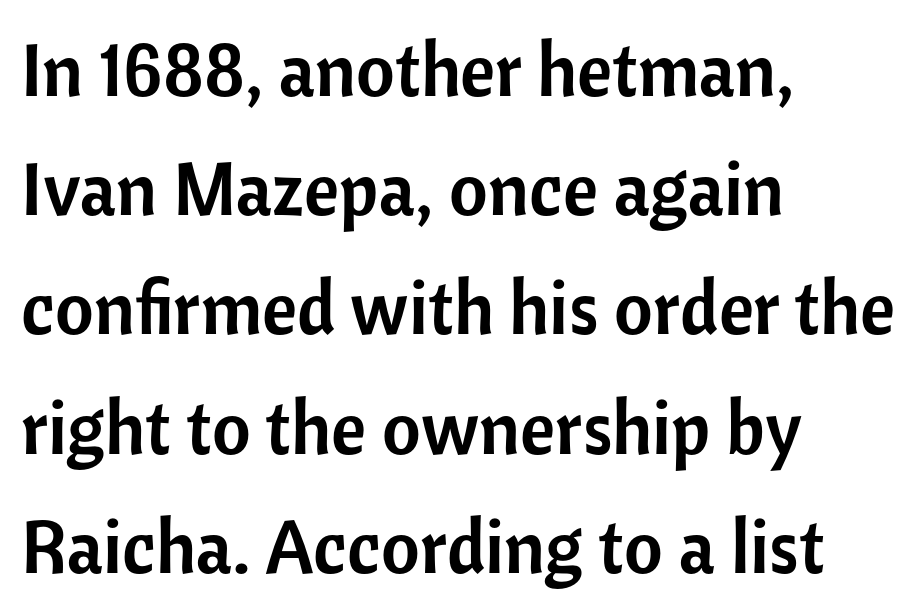
The image shows 75 px sans-serif type, upright; set left-aligned, normal line spacing (1.59x), normal letter spacing, not underlined; low stroke contrast and a medium x-height.
